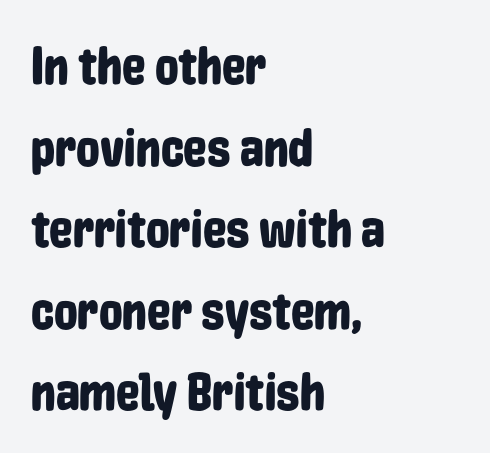
{"serif": "no", "italic": "no", "width": "condensed", "stroke_contrast": "low", "x_height": "medium", "monospaced": "no", "underline": "no", "align": "left", "line_spacing": "normal", "line_spacing_ratio": 1.54, "letter_spacing": "normal", "letter_spacing_em": 0.0, "glyph_px": 53}
